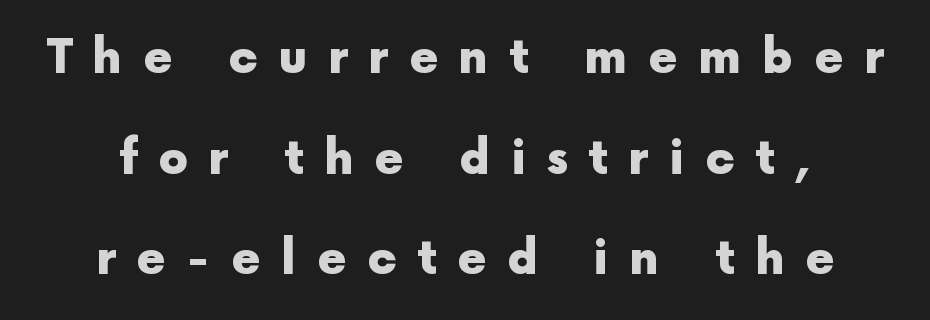
The image shows 47 px heavy sans-serif type, upright; set centered, loose line spacing (2.14x), unusually wide letter spacing (+0.44 em), not underlined; a medium x-height.
